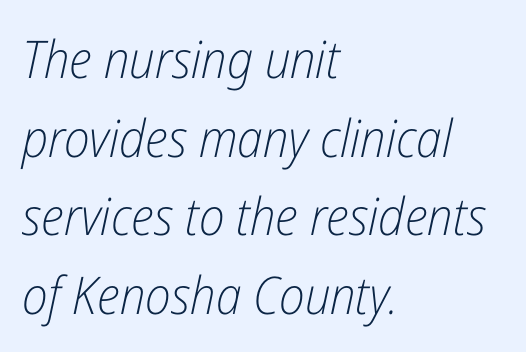
The face used here is proportionally spaced, like ordinary book or web type. The space directly below the letters is spotless. Italic: yes, the glyphs are oblique. The letters sit at their default tracking, neither squeezed nor spread. The characters are drawn with everyday or finer stroke widths. Quick note: interline space is typical.
